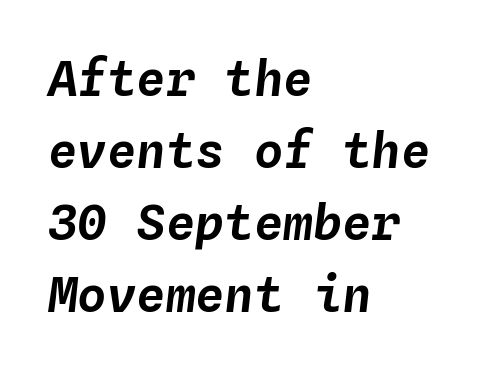
The baseline area is clear. Every character here occupies the same horizontal width, giving the sample a typewriter-like rhythm. The tracking reads as untouched default to a designer's eye. Teacher's note: observe the even left margin — that is flush-left alignment. Each new line begins a customary step beneath the previous one.
